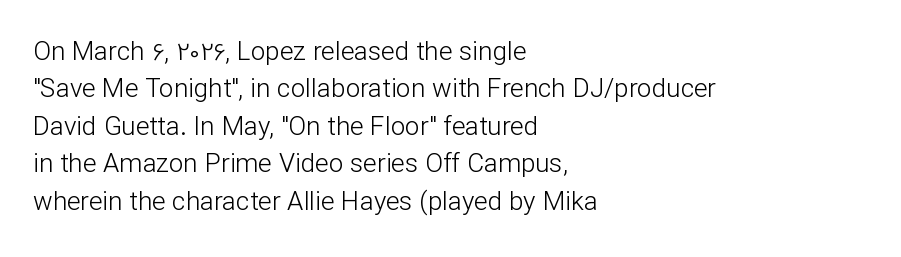
{"italic": "no", "bold": "no", "underline": "no", "align": "left", "line_spacing": "normal", "line_spacing_ratio": 1.44, "letter_spacing": "normal", "letter_spacing_em": 0.0, "glyph_px": 26}
